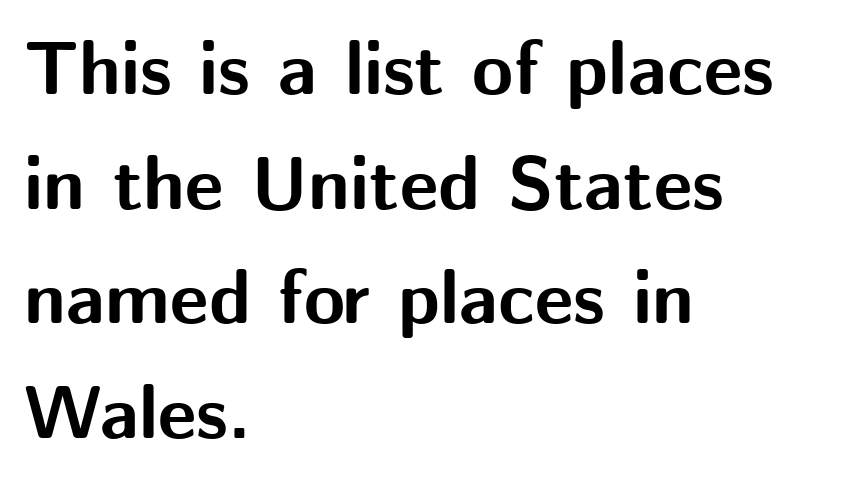
Italic? Not at all — the glyphs are vertical. Students, observe: this is what conventionally led text looks like. Grotesque or geometric, the face here clearly has no serifs. Does the weight exceed regular? Yes, all the way to bold. Note the varied advance widths — an 'i' is clearly narrower than an 'm'. The letters sit at their default tracking, neither squeezed nor spread.
